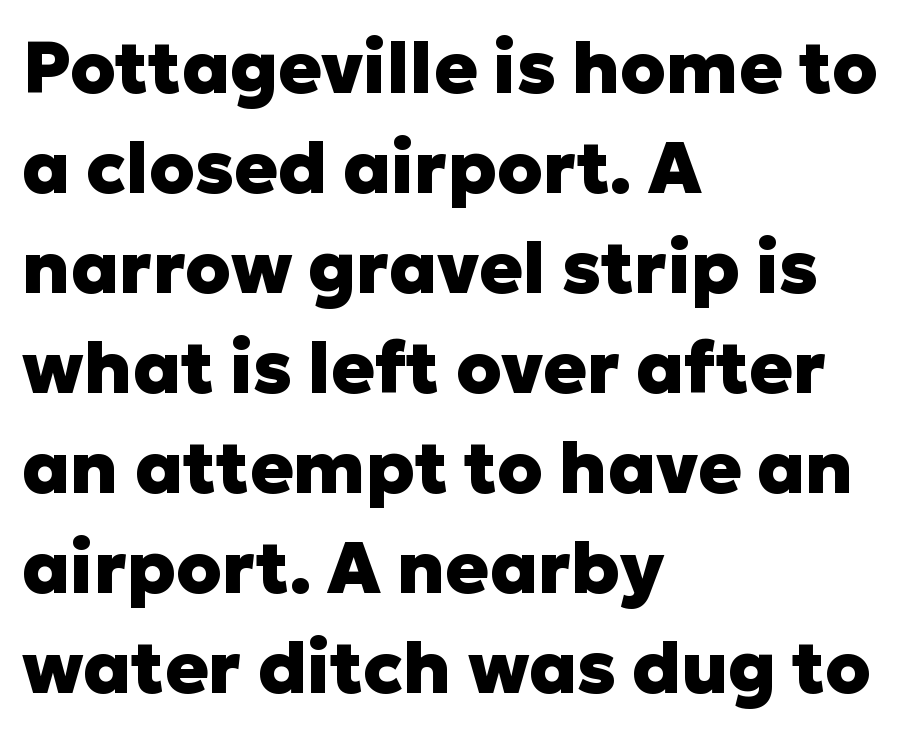
The image shows 72 px heavy sans-serif type, upright; set left-aligned, normal line spacing (1.39x), normal letter spacing, not underlined; low stroke contrast and a medium x-height.
